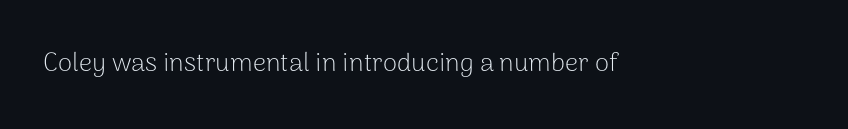
Q: Is the text bold? A: No.
Q: Is the text italic (slanted)? A: No, it is upright.
Q: Is the text underlined? A: No.
Q: Is the spacing between letters normal or unusually wide? A: Normal.
